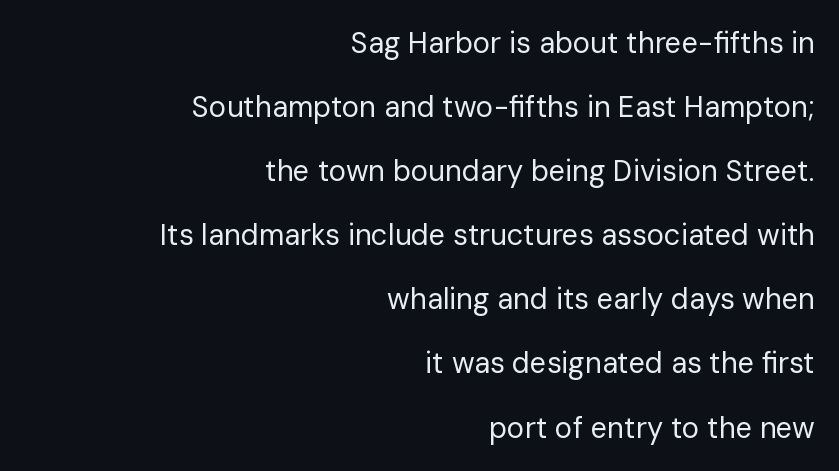
Q: Is the text bold? A: No.
Q: Is the text italic (slanted)? A: No, it is upright.
Q: Is the typeface a serif or a sans-serif typeface? A: Sans-serif.
Q: Is the text underlined? A: No.
Q: How is the paragraph aligned? A: Right-aligned.
Q: Is the spacing between letters normal or unusually wide? A: Normal.
Q: Is the spacing between lines tight, normal or loose? A: Loose.
Q: Width (condensed, normal, or wide)? A: Normal.
Q: Stroke contrast? A: Low.
Q: x-height? A: Medium.
Q: Monospaced? A: No.
